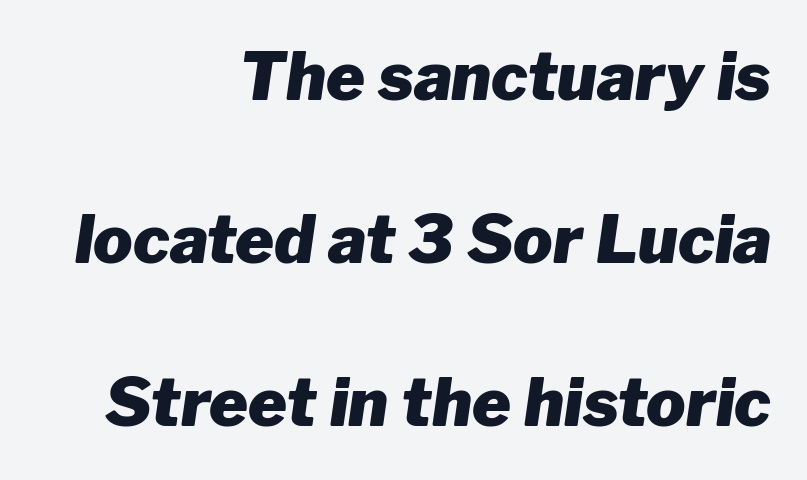
The image shows 66 px heavy type, italic (leaning right); set right-aligned, loose line spacing (2.47x), normal letter spacing, not underlined; low stroke contrast and a medium x-height.
